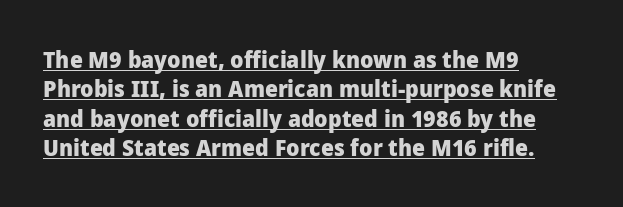
{"italic": "no", "bold": "yes", "underline": "yes", "align": "left", "line_spacing": "normal", "line_spacing_ratio": 1.28, "letter_spacing": "normal", "letter_spacing_em": 0.0, "glyph_px": 23}
